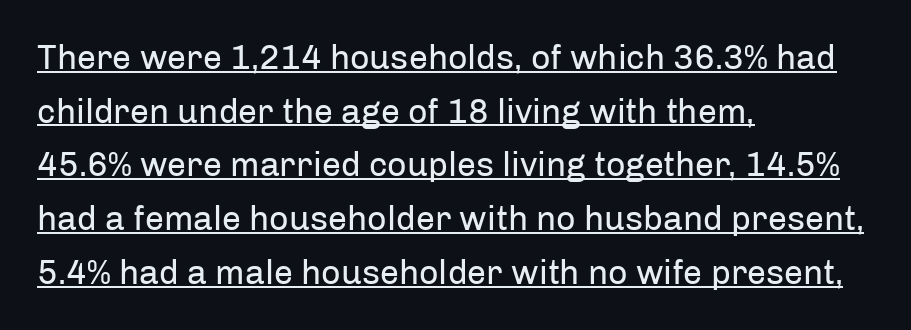
Q: Is the text bold? A: No.
Q: Is the text italic (slanted)? A: No, it is upright.
Q: Is the typeface a serif or a sans-serif typeface? A: Sans-serif.
Q: Is the text underlined? A: Yes.
Q: How is the paragraph aligned? A: Left-aligned.
Q: Is the spacing between letters normal or unusually wide? A: Normal.
Q: Is the spacing between lines tight, normal or loose? A: Normal.
Q: Width (condensed, normal, or wide)? A: Normal.
Q: Stroke contrast? A: Low.
Q: x-height? A: Medium.
Q: Monospaced? A: No.
